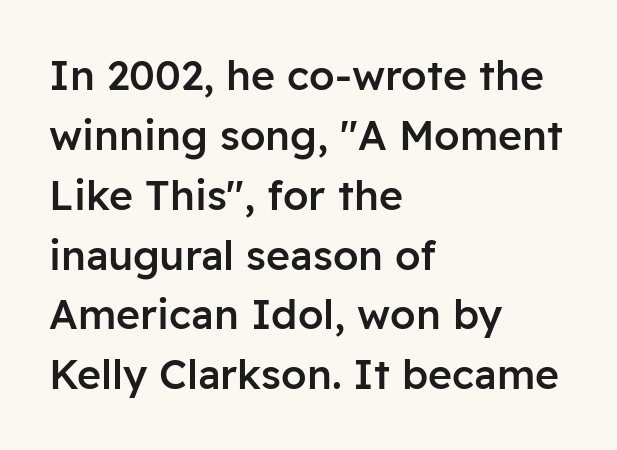
Glyph-to-glyph distance matches everyday printed text. Posture: straight, roman, zero tilt. A typesetter would label this face a sans. The sample has been set in demibold, a notch under bold. A typesetter would call this proportional, since set widths differ per character.
